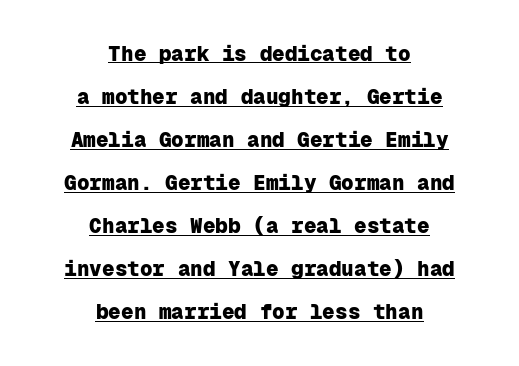
Q: Is the text bold? A: Yes.
Q: Is the text italic (slanted)? A: No, it is upright.
Q: Is the text underlined? A: Yes.
Q: How is the paragraph aligned? A: Centered.
Q: Is the spacing between letters normal or unusually wide? A: Normal.
Q: Is the spacing between lines tight, normal or loose? A: Loose.
